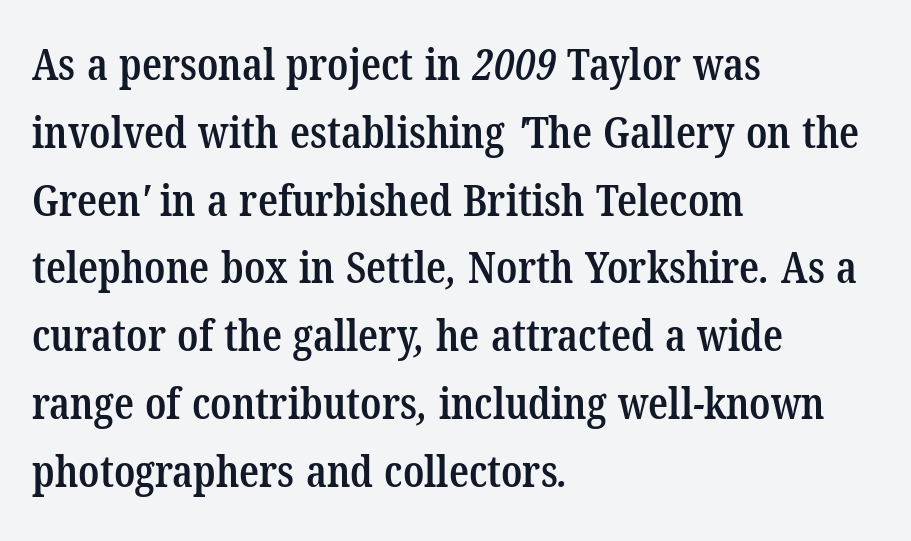
Q: Is the text bold? A: Semi-bold.
Q: Is the typeface a serif or a sans-serif typeface? A: Serif.
Q: Is the text underlined? A: No.
Q: How is the paragraph aligned? A: Left-aligned.
Q: Is the spacing between letters normal or unusually wide? A: Normal.
Q: Is the spacing between lines tight, normal or loose? A: Normal.
Q: Width (condensed, normal, or wide)? A: Condensed.
Q: Stroke contrast? A: Low.
Q: x-height? A: Medium.
Q: Monospaced? A: No.
